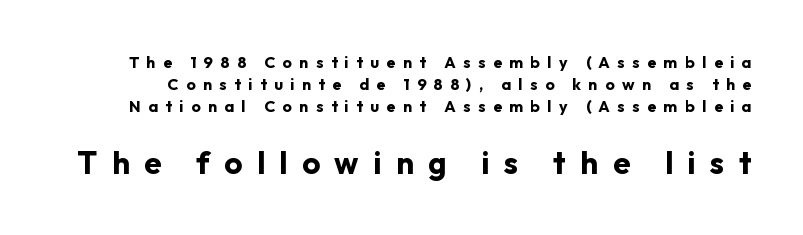
These lines have a slow, spaced-out rhythm from letter to letter. The characters display no serif detailing; their extremities are plain. The following chunk of copy outweighs the initial chunk in type size. Posture: straight, roman, zero tilt.
